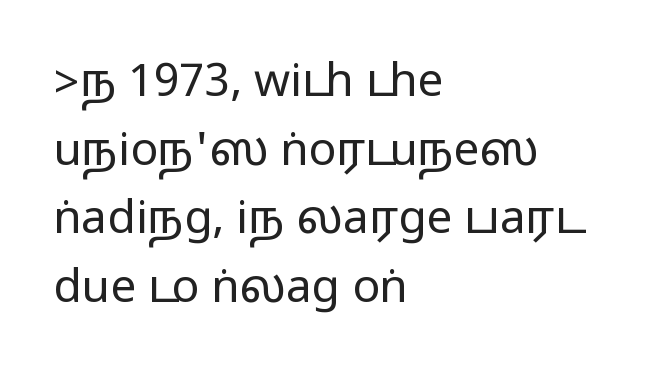
The image shows 46 px wide sans-serif type, upright; set left-aligned, normal line spacing (1.49x), normal letter spacing, not underlined; medium stroke contrast.
